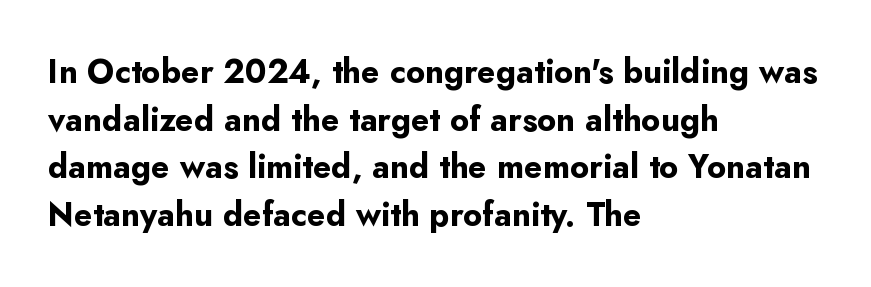
The image shows 33 px bold sans-serif type, upright; set left-aligned, normal line spacing (1.44x), normal letter spacing, not underlined; low stroke contrast and a small x-height.
